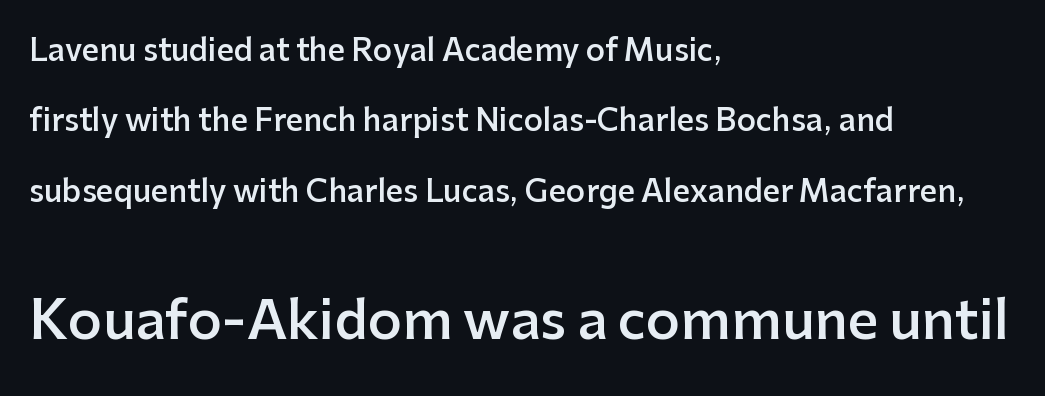
{"serif": "no", "italic": "no", "bold": "semi", "weight": "semibold", "width": "normal", "stroke_contrast": "low", "x_height": "medium", "monospaced": "no", "underline": "no", "align": "left", "line_spacing": "loose", "line_spacing_ratio": 2.35, "letter_spacing": "normal", "letter_spacing_em": 0.0, "larger_block": "second", "size_ratio": 1.77, "glyph_px": 53}
